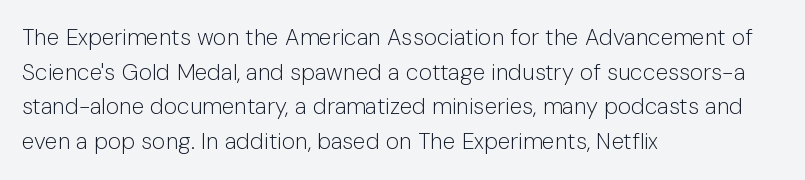
{"italic": "no", "bold": "no", "underline": "no", "align": "left", "line_spacing": "normal", "line_spacing_ratio": 1.51, "letter_spacing": "normal", "letter_spacing_em": 0.0, "glyph_px": 23}
